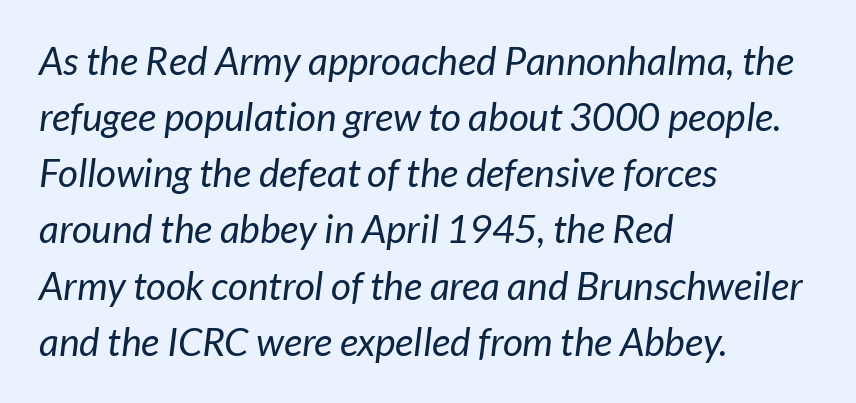
The image shows 39 px regular-weight sans-serif type; set left-aligned, normal line spacing (1.44x), normal letter spacing, not underlined; low stroke contrast and a medium x-height.
